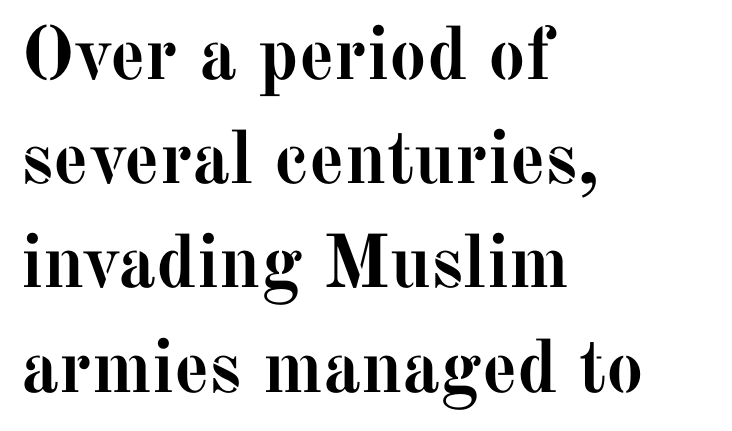
Q: Is the text bold? A: Yes.
Q: Is the text italic (slanted)? A: No, it is upright.
Q: Is the typeface a serif or a sans-serif typeface? A: Serif.
Q: Is the text underlined? A: No.
Q: How is the paragraph aligned? A: Left-aligned.
Q: Is the spacing between letters normal or unusually wide? A: Normal.
Q: Is the spacing between lines tight, normal or loose? A: Normal.
Q: Width (condensed, normal, or wide)? A: Normal.
Q: Stroke contrast? A: Medium.
Q: x-height? A: Medium.
Q: Monospaced? A: No.
